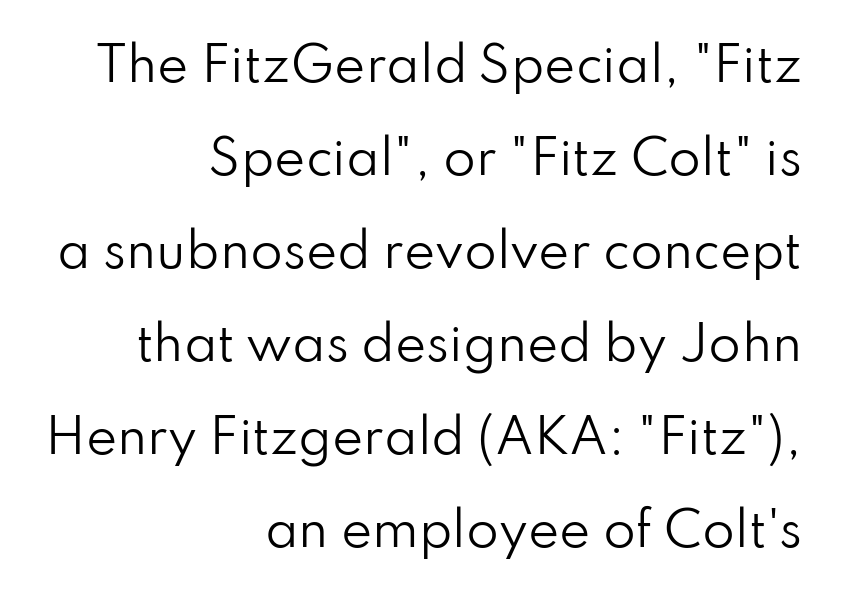
The image shows 47 px regular-weight sans-serif type, upright; set right-aligned, loose line spacing (1.98x), normal letter spacing, not underlined; low stroke contrast and a small x-height.
